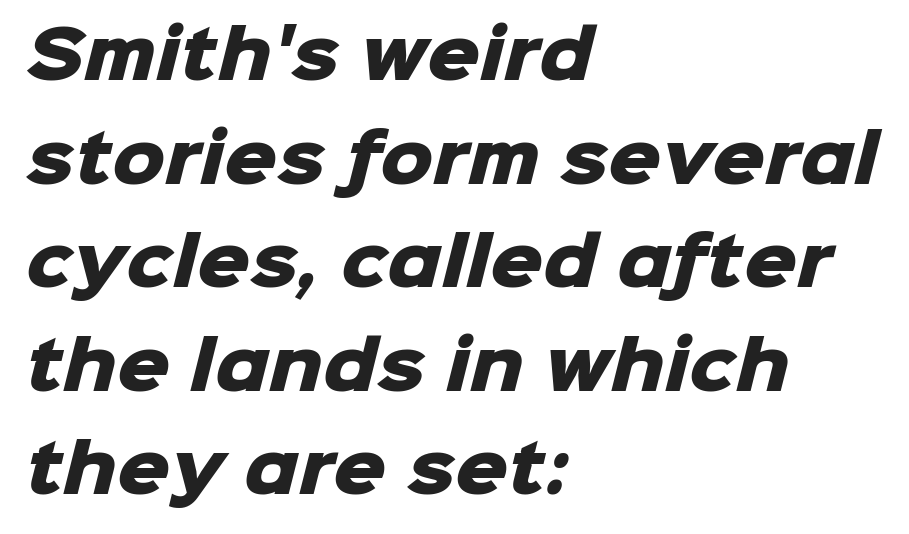
Standard letterfit; no display-style spreading of the glyphs. The rendering uses a bold face; every stroke is thick and dark. Descender tails drop into unmarked territory. The designer went with a sans here, leaving each stem footless. Varying glyph widths throughout — classic text-font behaviour.
